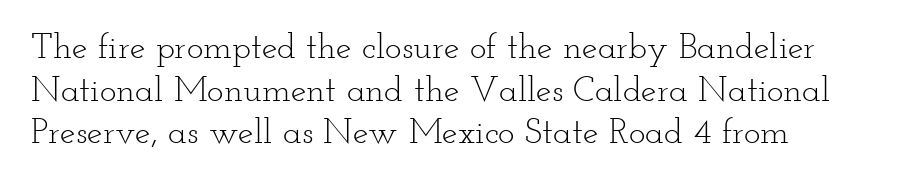
Q: Is the text bold? A: No.
Q: Is the text italic (slanted)? A: No, it is upright.
Q: Is the typeface a serif or a sans-serif typeface? A: Serif.
Q: Is the text underlined? A: No.
Q: How is the paragraph aligned? A: Left-aligned.
Q: Is the spacing between letters normal or unusually wide? A: Normal.
Q: Width (condensed, normal, or wide)? A: Wide.
Q: Stroke contrast? A: Low.
Q: x-height? A: Small.
Q: Monospaced? A: No.
